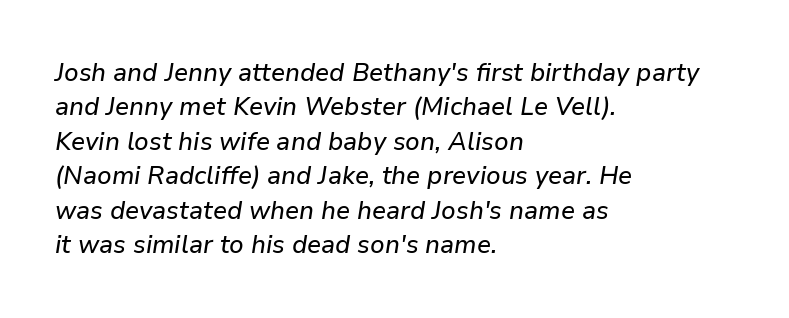
{"italic": "yes", "lean": "right", "slant_degrees": 9, "underline": "no", "align": "left", "line_spacing": "normal", "line_spacing_ratio": 1.38, "letter_spacing": "normal", "letter_spacing_em": 0.0, "glyph_px": 25}
